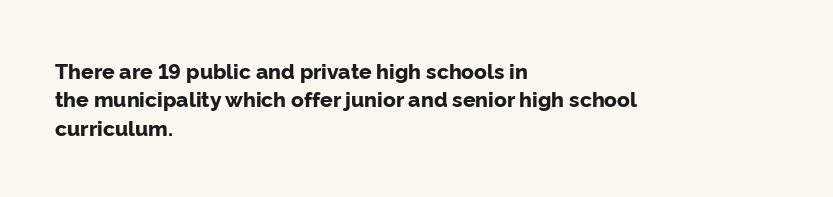
The lines in this sample share a left origin and differ only in where they stop. The block of text has a typical density, with ordinary space between rows. Posture: upright roman. The characters look thick and weighty, a clear bold. Letters rest on an invisible, unmarked baseline. There is no visible air inserted between adjacent glyphs.
